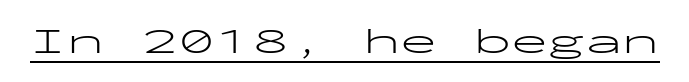
The image shows 37 px light, wide sans-serif type, upright, monospaced; set normal letter spacing, underlined; low stroke contrast and a medium x-height.
